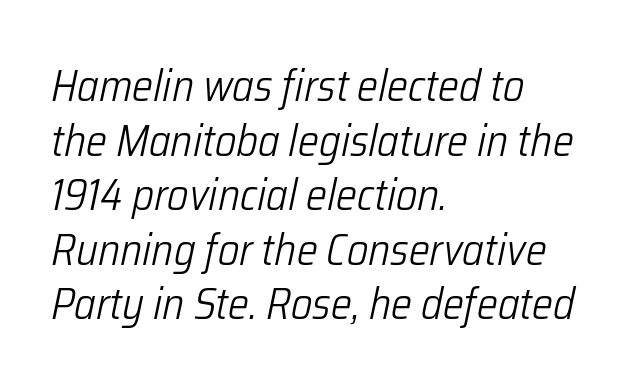
Q: Is the text bold? A: No.
Q: Is the text italic (slanted)? A: Yes, it leans right by about 12 degrees.
Q: Is the text underlined? A: No.
Q: How is the paragraph aligned? A: Left-aligned.
Q: Is the spacing between letters normal or unusually wide? A: Normal.
Q: Width (condensed, normal, or wide)? A: Condensed.
Q: Stroke contrast? A: Low.
Q: x-height? A: Medium.
Q: Monospaced? A: No.
